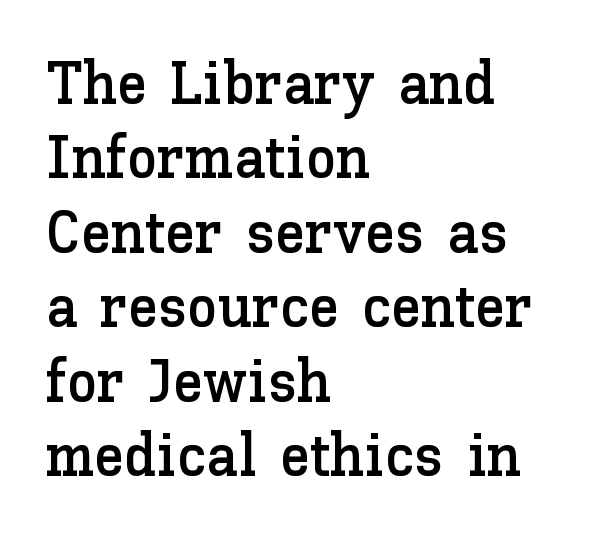
The image shows 61 px text type, upright; set left-aligned, line spacing 1.22x, normal letter spacing, not underlined; low stroke contrast and a medium x-height.
